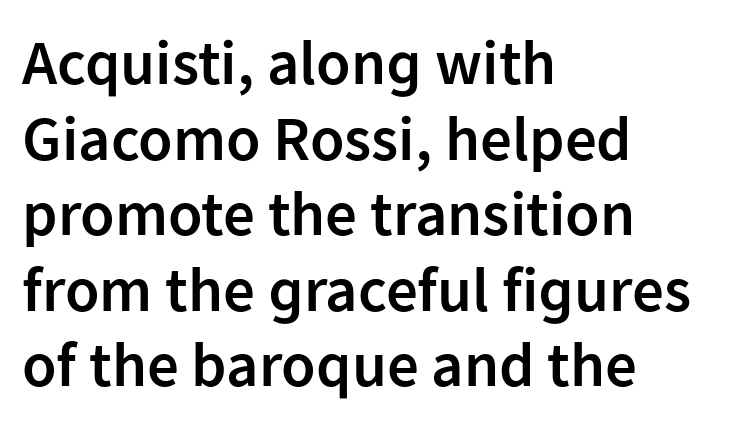
These lines are set flush left with a ragged right edge. A clean baseline with only descenders dipping below it. Spacing verdict: proportional, widths tailored to each character. The specimen reads as upright at a glance.
